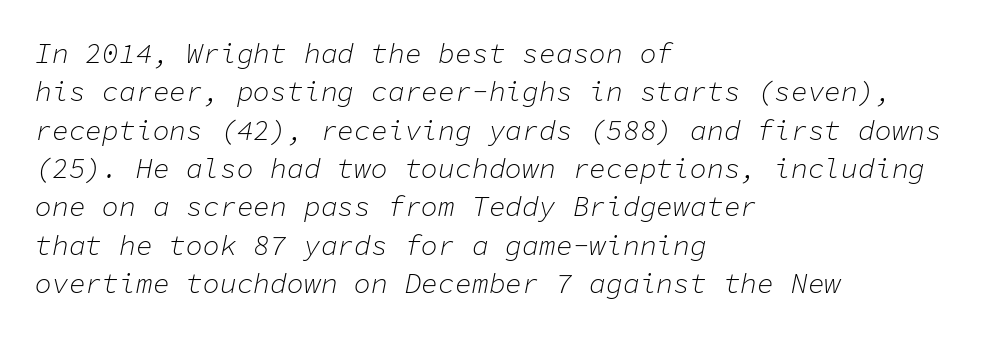
Q: Is the text bold? A: No.
Q: Is the text italic (slanted)? A: Yes, it leans right by about 11 degrees.
Q: Is the text underlined? A: No.
Q: How is the paragraph aligned? A: Left-aligned.
Q: Is the spacing between letters normal or unusually wide? A: Normal.
Q: Is the spacing between lines tight, normal or loose? A: Normal.
Q: Width (condensed, normal, or wide)? A: Normal.
Q: Stroke contrast? A: Low.
Q: x-height? A: Medium.
Q: Monospaced? A: Yes.
